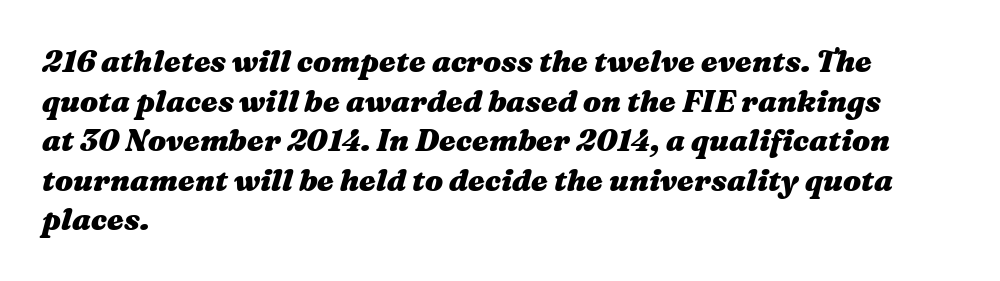
This rendering leaves character spacing at its baseline value. These lines sit exactly where default settings would place them. Line starts are locked; line ends wander. The passage shown is not underscored anywhere.
